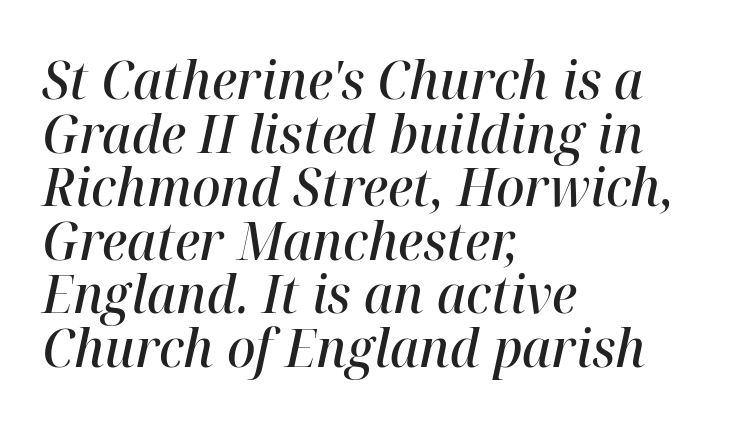
{"italic": "yes", "lean": "right", "slant_degrees": 12, "bold": "semi", "weight": "semibold", "width": "normal", "stroke_contrast": "high", "x_height": "medium", "monospaced": "no", "underline": "no", "align": "left", "line_spacing": "tight", "line_spacing_ratio": 1.01, "letter_spacing": "normal", "letter_spacing_em": 0.0, "glyph_px": 53}
